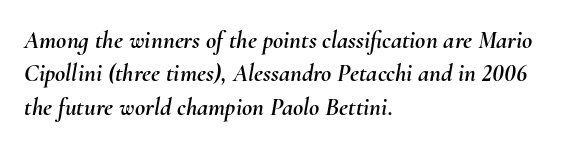
Q: Is the text italic (slanted)? A: Yes, it leans right by about 10 degrees.
Q: Is the text underlined? A: No.
Q: How is the paragraph aligned? A: Left-aligned.
Q: Is the spacing between letters normal or unusually wide? A: Normal.
Q: Is the spacing between lines tight, normal or loose? A: Normal.
